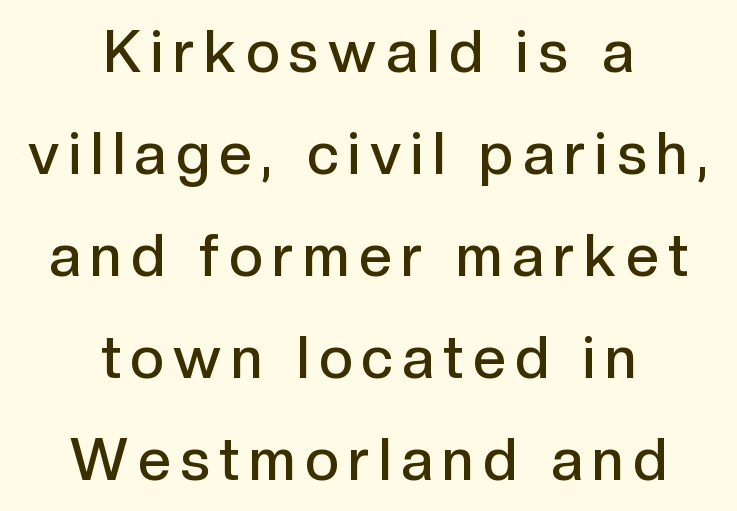
{"serif": "no", "italic": "no", "bold": "semi", "weight": "semibold", "width": "normal", "x_height": "medium", "monospaced": "no", "underline": "no", "align": "center", "line_spacing_ratio": 1.76, "glyph_px": 58}
